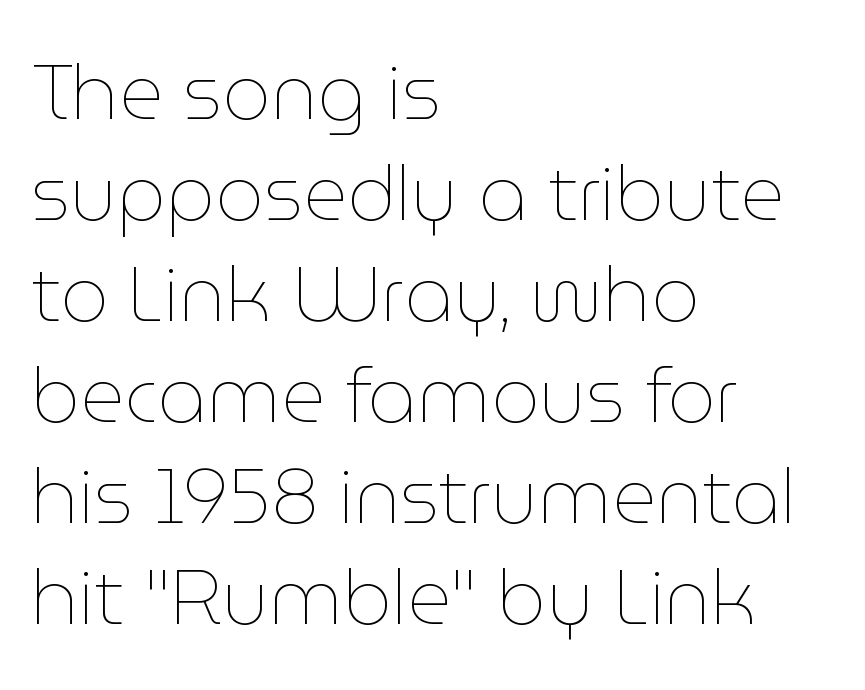
The image shows 76 px thin type, upright; set left-aligned, normal line spacing (1.33x), normal letter spacing, not underlined; low stroke contrast and a medium x-height.
